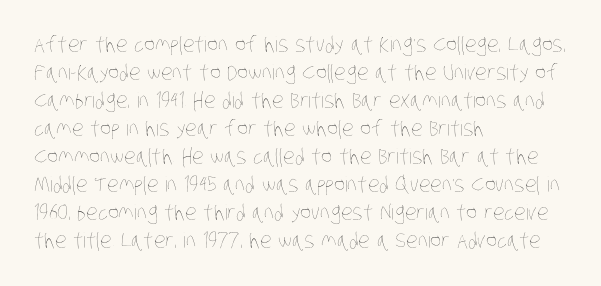
The image shows 21 px text type; set left-aligned, normal line spacing (1.33x), normal letter spacing, not underlined.
